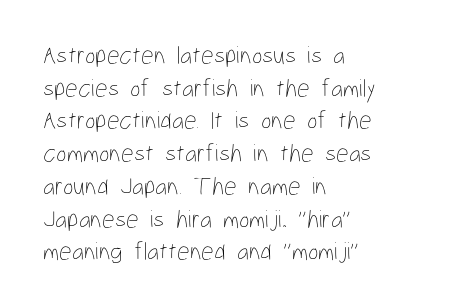
The image shows 25 px text type, upright; set left-aligned, normal line spacing (1.31x), normal letter spacing, not underlined.
